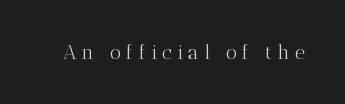
Q: Is the text bold? A: No.
Q: Is the text italic (slanted)? A: No, it is upright.
Q: Is the text underlined? A: No.
Q: Is the spacing between letters normal or unusually wide? A: Unusually wide.
